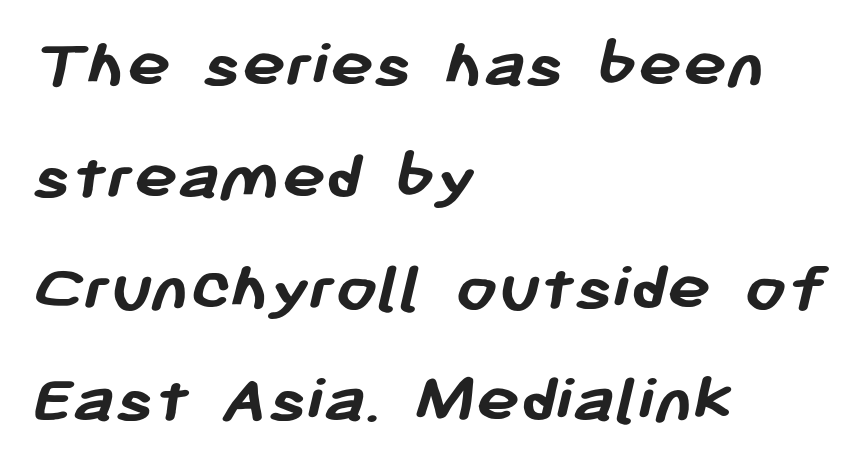
The space between consecutive lines is moderate. The line texture is even and compact thanks to regular tracking. The passage shown is emphatically bold. Descender tails drop into unmarked territory.
